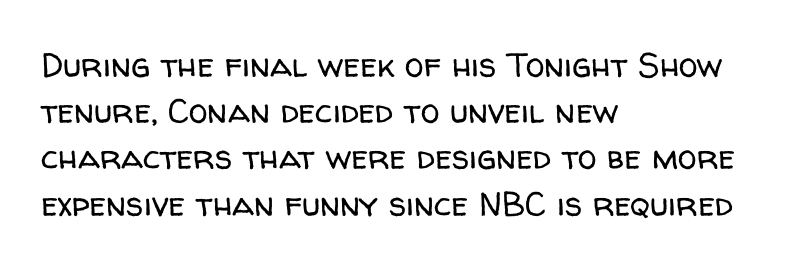
Q: Is the text bold? A: No.
Q: Is the text italic (slanted)? A: No, it is upright.
Q: Is the typeface a serif or a sans-serif typeface? A: Sans-serif.
Q: Is the text underlined? A: No.
Q: How is the paragraph aligned? A: Left-aligned.
Q: Is the spacing between letters normal or unusually wide? A: Normal.
Q: Is the spacing between lines tight, normal or loose? A: Normal.
Q: Width (condensed, normal, or wide)? A: Normal.
Q: Stroke contrast? A: Low.
Q: x-height? A: Medium.
Q: Monospaced? A: No.
